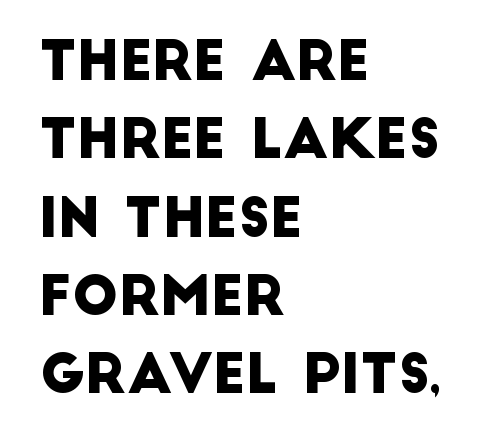
Q: Is the typeface a serif or a sans-serif typeface? A: Sans-serif.
Q: Is the text underlined? A: No.
Q: How is the paragraph aligned? A: Left-aligned.
Q: Is the spacing between letters normal or unusually wide? A: Normal.
Q: Is the spacing between lines tight, normal or loose? A: Normal.
Q: Width (condensed, normal, or wide)? A: Normal.
Q: Stroke contrast? A: Low.
Q: x-height? A: Large.
Q: Monospaced? A: No.
